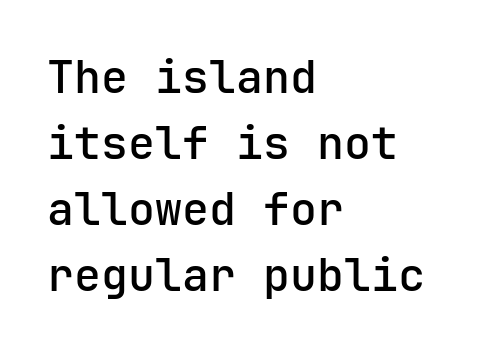
The space directly below the letters is spotless. The type family on display is of the sans-serif kind. The rag falls on the right side of this text block. Compared with an ordinary text face, these strokes are moderately heavier — a semibold. Letter spacing: default. The passage shown stacks its lines at a standard gap.
